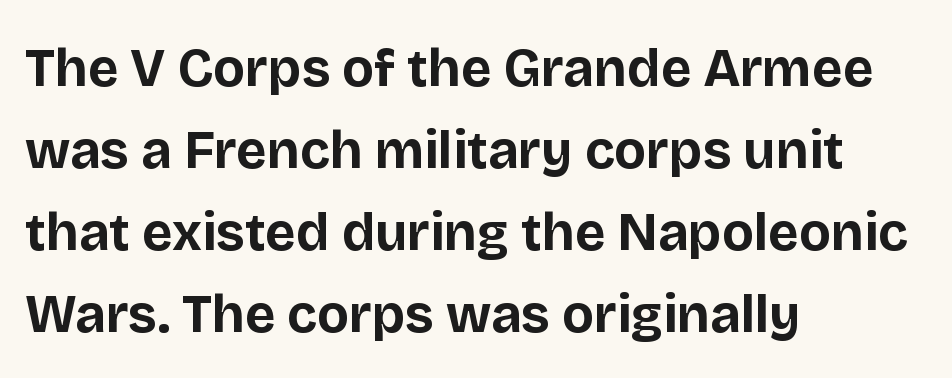
{"serif": "no", "italic": "no", "bold": "yes", "weight": "bold", "width": "normal", "stroke_contrast": "low", "x_height": "large", "monospaced": "no", "underline": "no", "align": "left", "line_spacing": "normal", "line_spacing_ratio": 1.55, "letter_spacing": "normal", "letter_spacing_em": 0.0, "glyph_px": 53}
